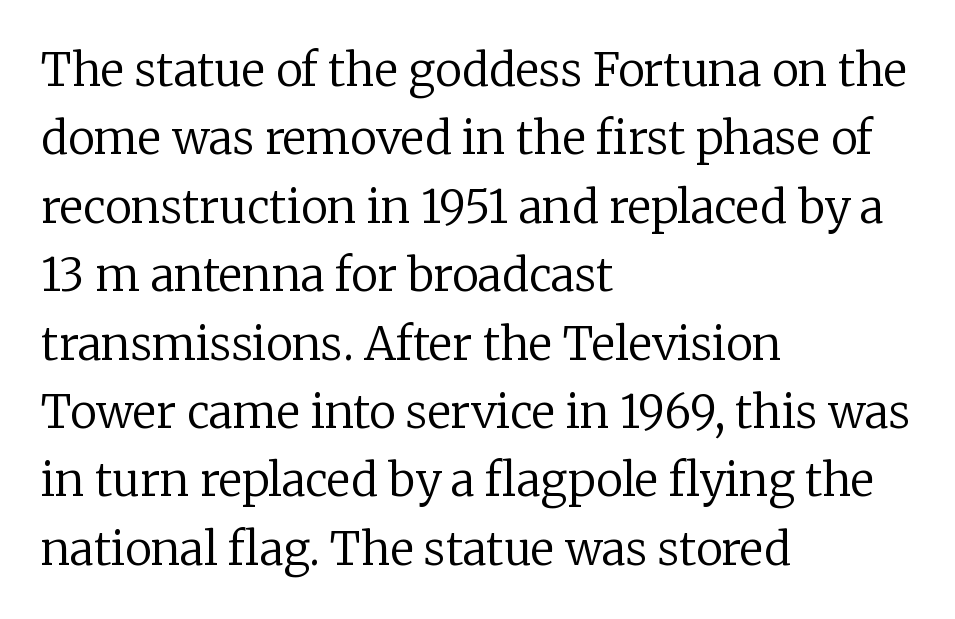
Visually the block forms a straight wall on the left and a jagged coastline on the right. Does extra space separate the letters? No, they use regular spacing. Think of a printed novel: that variable character pitch is what you see here. Beneath every word, the page is bare. The strokes carry an ordinary text weight at most. Regular leading.
